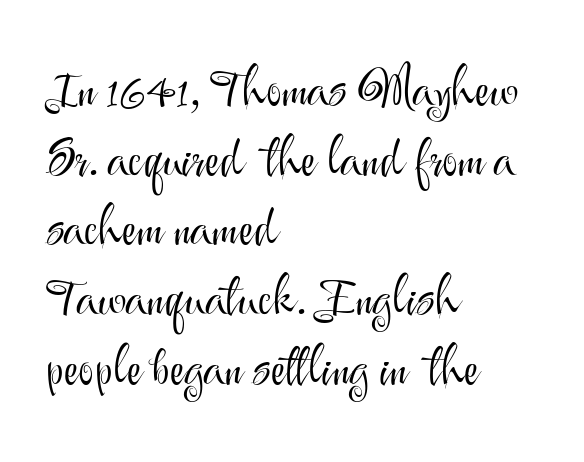
The text block is weighted toward the left margin, trailing off unevenly rightward. Serifs: no, the terminals of the letterforms are clean. Anything drawn beneath the words? Only blank space. Students, note that the glyphs here touch the page at normal intervals.
